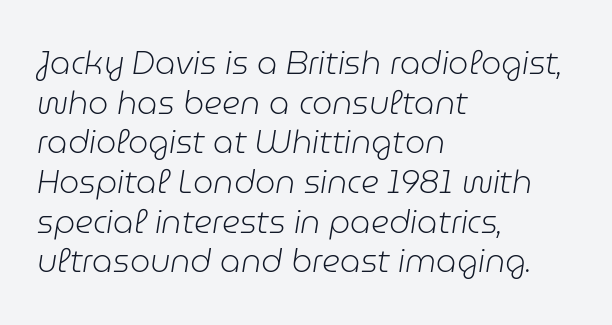
The image shows 32 px light type, italic (leaning right); set left-aligned, line spacing 1.24x, normal letter spacing, not underlined; low stroke contrast and a medium x-height.
